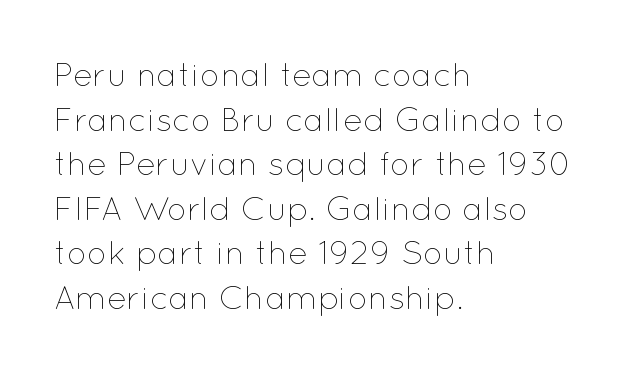
Q: Is the text bold? A: No.
Q: Is the text italic (slanted)? A: No, it is upright.
Q: Is the text underlined? A: No.
Q: How is the paragraph aligned? A: Left-aligned.
Q: Is the spacing between letters normal or unusually wide? A: Normal.
Q: Is the spacing between lines tight, normal or loose? A: Normal.
Q: Width (condensed, normal, or wide)? A: Normal.
Q: Stroke contrast? A: Low.
Q: x-height? A: Medium.
Q: Monospaced? A: No.
